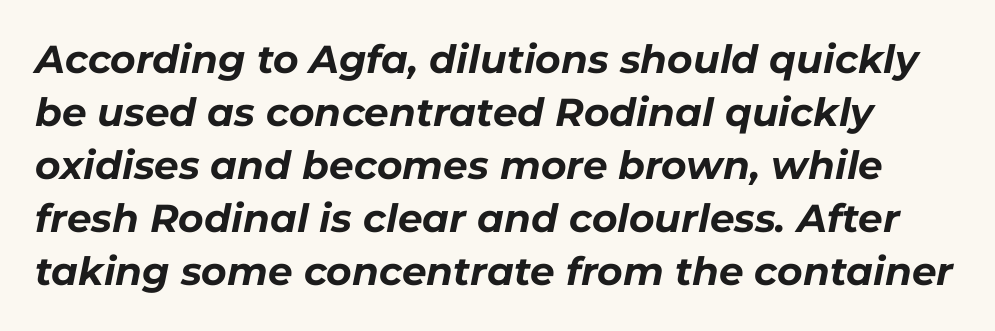
The image shows 39 px bold type, italic (leaning right); set normal line spacing (1.36x), normal letter spacing, not underlined; low stroke contrast and a medium x-height.
